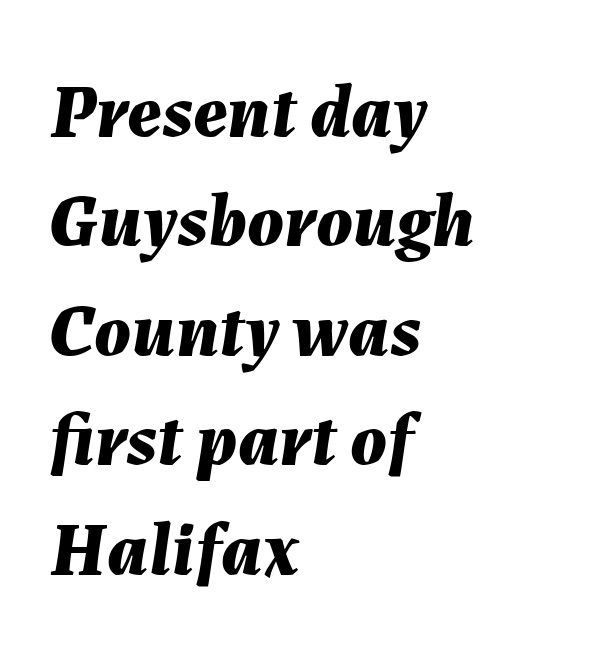
{"italic": "yes", "lean": "right", "slant_degrees": 7, "bold": "yes", "weight": "bold", "width": "normal", "stroke_contrast": "medium", "x_height": "medium", "monospaced": "no", "underline": "no", "align": "left", "line_spacing": "normal", "line_spacing_ratio": 1.44, "letter_spacing": "normal", "letter_spacing_em": 0.0, "glyph_px": 76}
